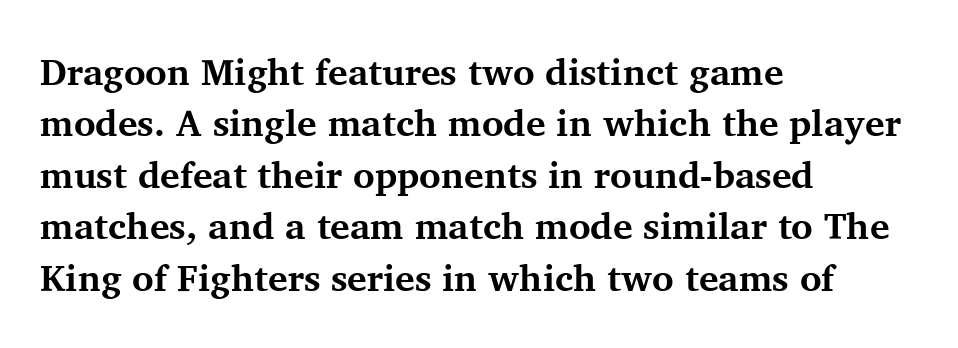
Q: Is the text bold? A: Yes.
Q: Is the text italic (slanted)? A: No, it is upright.
Q: Is the typeface a serif or a sans-serif typeface? A: Serif.
Q: Is the text underlined? A: No.
Q: How is the paragraph aligned? A: Left-aligned.
Q: Is the spacing between letters normal or unusually wide? A: Normal.
Q: Is the spacing between lines tight, normal or loose? A: Normal.
Q: Width (condensed, normal, or wide)? A: Normal.
Q: Stroke contrast? A: Medium.
Q: x-height? A: Medium.
Q: Monospaced? A: No.
